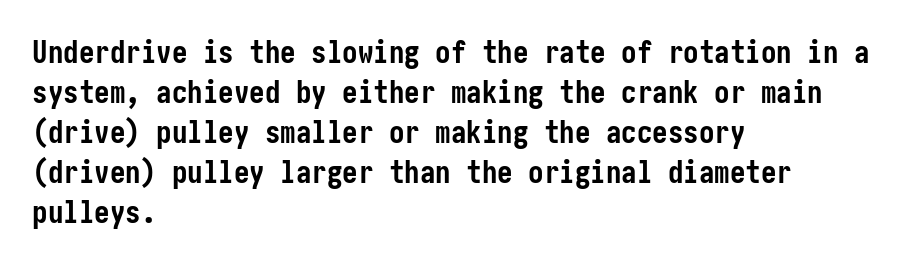
The image shows 31 px semibold, condensed sans-serif type, upright; set left-aligned, normal line spacing (1.29x), normal letter spacing, not underlined; low stroke contrast and a medium x-height.
